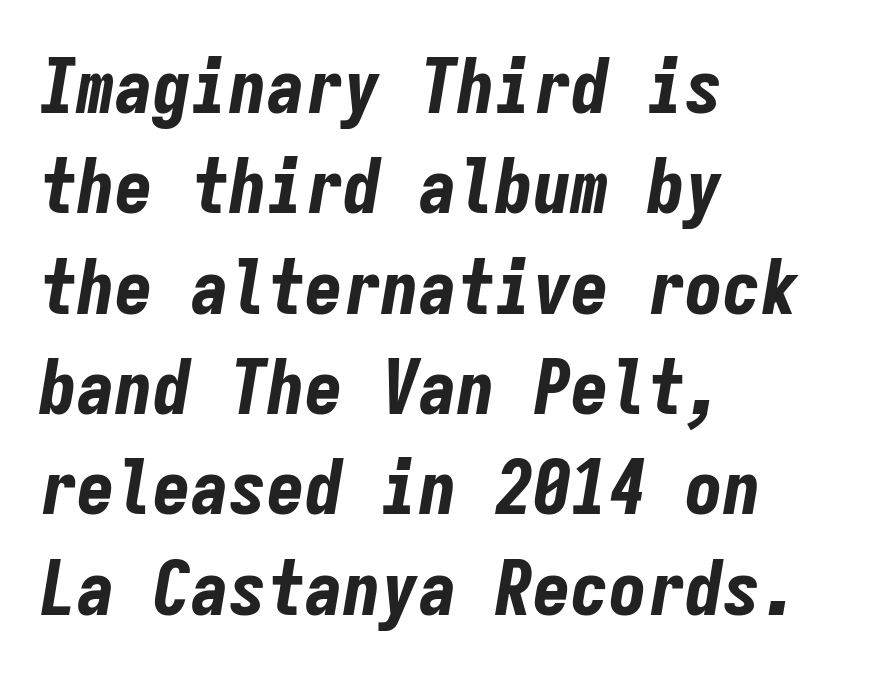
Q: Is the text bold? A: Yes.
Q: Is the text italic (slanted)? A: Yes, it leans right by about 9 degrees.
Q: Is the text underlined? A: No.
Q: How is the paragraph aligned? A: Left-aligned.
Q: Is the spacing between letters normal or unusually wide? A: Normal.
Q: Is the spacing between lines tight, normal or loose? A: Normal.
Q: Width (condensed, normal, or wide)? A: Condensed.
Q: Stroke contrast? A: Low.
Q: x-height? A: Medium.
Q: Monospaced? A: Yes.
